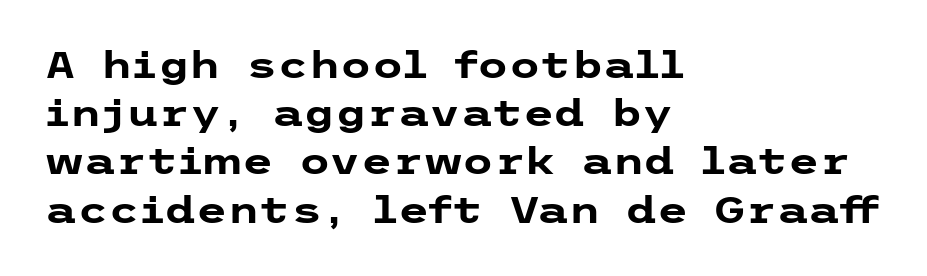
{"serif": "no", "italic": "no", "bold": "yes", "weight": "heavy", "width": "wide", "stroke_contrast": "low", "x_height": "medium", "underline": "no", "align": "left", "line_spacing": "normal", "line_spacing_ratio": 1.34, "letter_spacing": "normal", "letter_spacing_em": 0.0, "glyph_px": 36}
